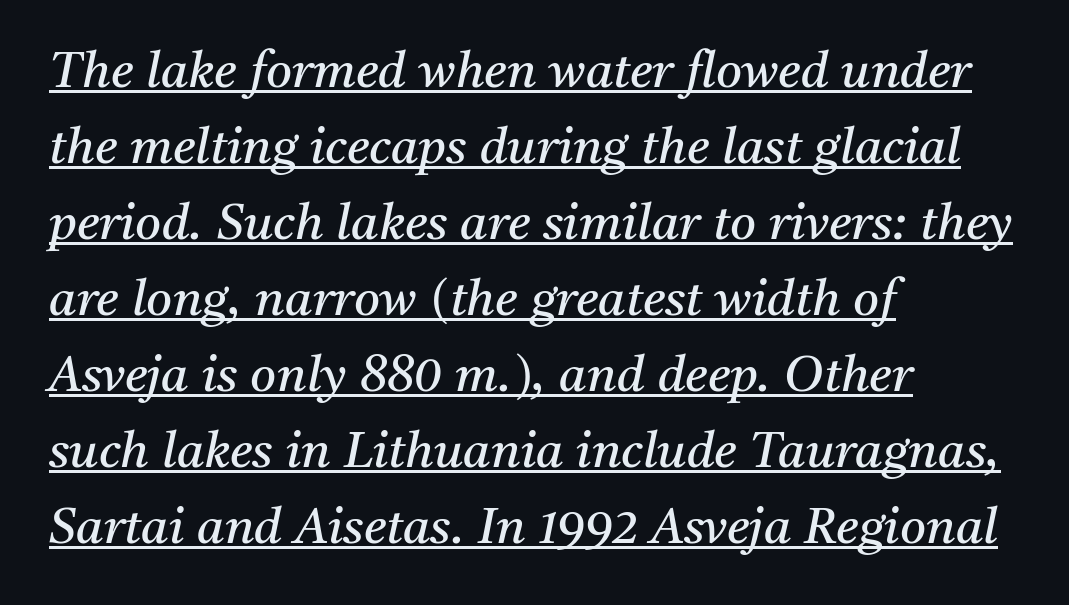
{"serif": "yes", "italic": "yes", "lean": "right", "slant_degrees": 11, "bold": "no", "weight": "regular", "width": "normal", "stroke_contrast": "medium", "x_height": "medium", "monospaced": "no", "underline": "yes", "align": "left", "line_spacing": "normal", "line_spacing_ratio": 1.52, "letter_spacing": "normal", "letter_spacing_em": 0.0, "glyph_px": 50}
